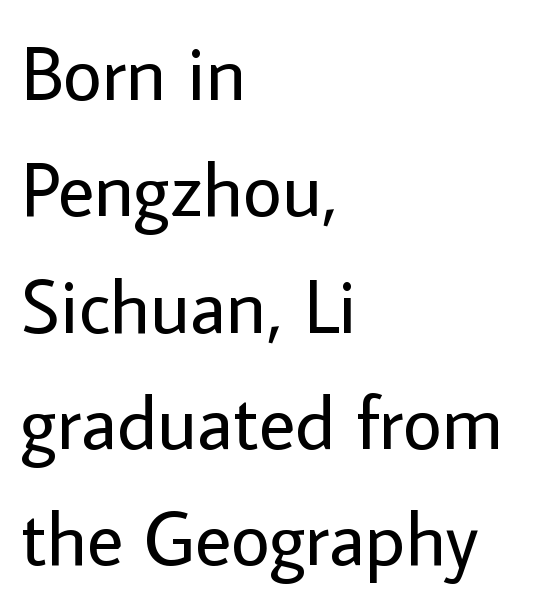
{"serif": "no", "italic": "no", "bold": "no", "weight": "regular", "width": "normal", "stroke_contrast": "low", "x_height": "medium", "monospaced": "no", "underline": "no", "align": "left", "line_spacing": "normal", "line_spacing_ratio": 1.53, "letter_spacing": "normal", "letter_spacing_em": 0.0, "glyph_px": 76}
